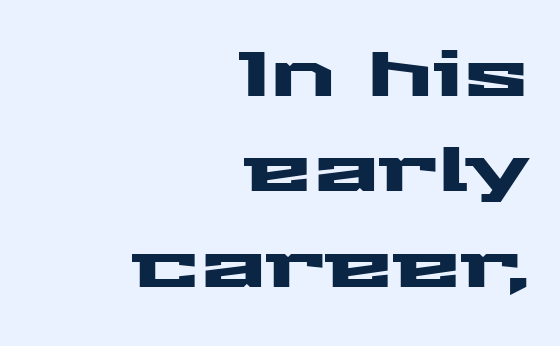
The image shows 62 px wide sans-serif type, upright; set right-aligned, normal line spacing (1.54x), normal letter spacing, not underlined; medium stroke contrast and a medium x-height.
